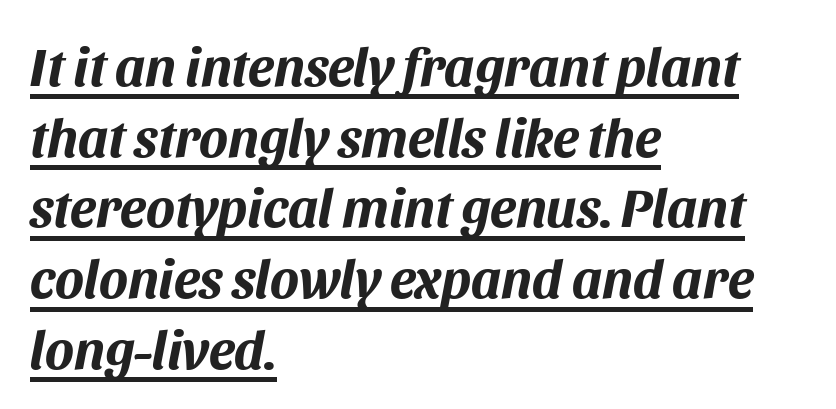
The image shows 54 px bold type, italic (leaning right); set left-aligned, normal line spacing (1.31x), normal letter spacing, underlined; medium stroke contrast and a large x-height.
